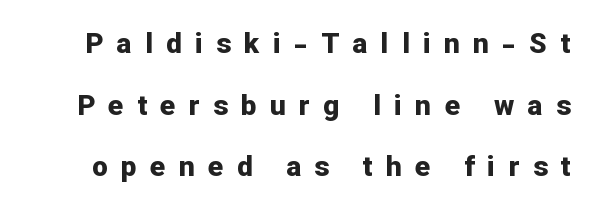
Q: Is the text bold? A: Yes.
Q: Is the text italic (slanted)? A: No, it is upright.
Q: Is the typeface a serif or a sans-serif typeface? A: Sans-serif.
Q: Is the text underlined? A: No.
Q: Is the spacing between letters normal or unusually wide? A: Unusually wide.
Q: Is the spacing between lines tight, normal or loose? A: Loose.
Q: Width (condensed, normal, or wide)? A: Normal.
Q: Stroke contrast? A: Low.
Q: x-height? A: Medium.
Q: Monospaced? A: No.
